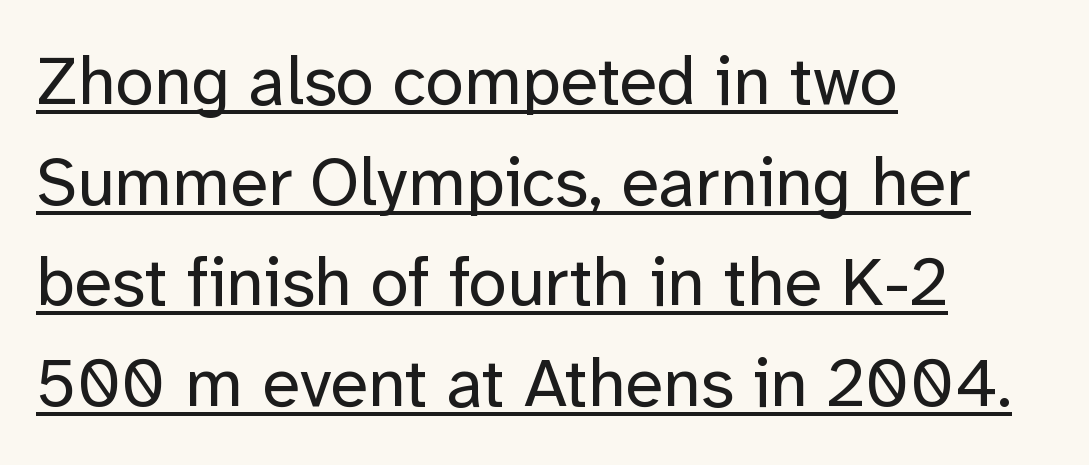
{"serif": "no", "italic": "no", "bold": "no", "weight": "regular", "width": "normal", "stroke_contrast": "low", "x_height": "medium", "monospaced": "no", "underline": "yes", "align": "left", "line_spacing": "normal", "line_spacing_ratio": 1.46, "letter_spacing": "normal", "letter_spacing_em": 0.0, "glyph_px": 69}
